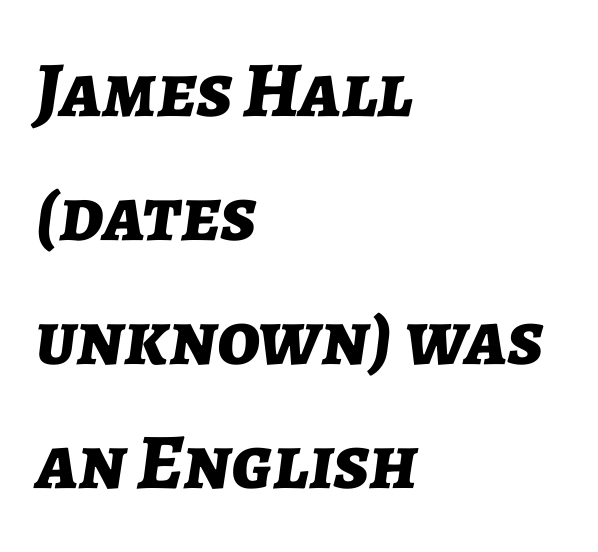
Designer's note — italics engaged. The type is set solid horizontally, with unmodified tracking. Chunky letters — that's bold for sure. Quick note: underline off.
